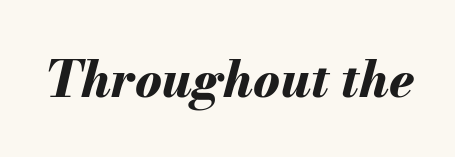
Is the type bold? Yes — the strokes are clearly thick and heavy. Do the characters align in a grid? No, the font is proportional. The face used here is rendered with its standard letterfit. Type without underlining.
